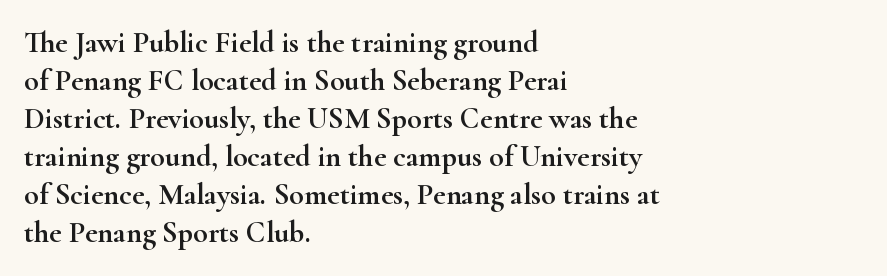
A typesetter would label this face a serif. Each letter keeps its own natural width here, so spacing adapts to shape. The typography opts for an upright posture over an oblique one. Observe the ordinary spacing: letters are neighbours, not strangers.
